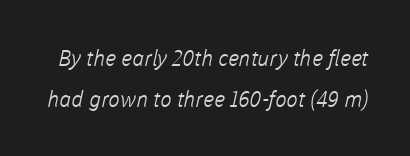
Each word holds together tightly as a unit, with standard inter-letter gaps. Each stroke keeps to a modest, everyday thickness or less. The passage shown is not underscored anywhere.
